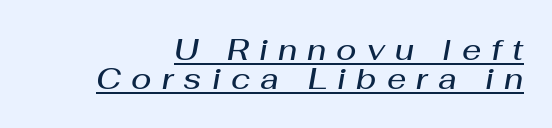
Q: Is the text bold? A: Semi-bold.
Q: Is the text italic (slanted)? A: Yes, it leans right by about 10 degrees.
Q: Is the text underlined? A: Yes.
Q: Is the spacing between letters normal or unusually wide? A: Unusually wide.
Q: Is the spacing between lines tight, normal or loose? A: Tight.
Q: Width (condensed, normal, or wide)? A: Normal.
Q: Stroke contrast? A: Medium.
Q: x-height? A: Medium.
Q: Monospaced? A: No.
